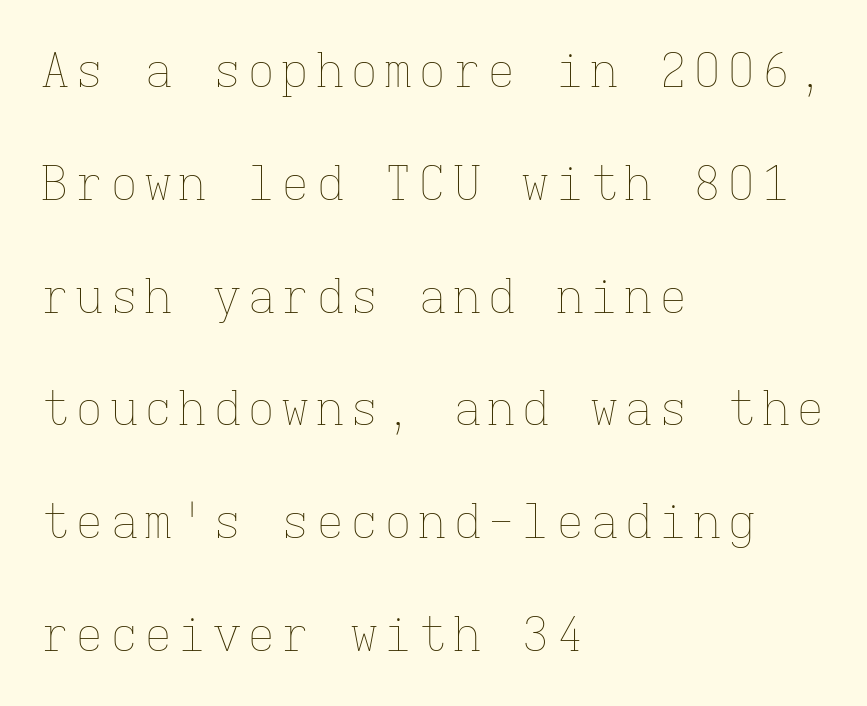
Q: Is the text bold? A: No.
Q: Is the text italic (slanted)? A: No, it is upright.
Q: Is the text underlined? A: No.
Q: How is the paragraph aligned? A: Left-aligned.
Q: Is the spacing between lines tight, normal or loose? A: Loose.
Q: Width (condensed, normal, or wide)? A: Normal.
Q: Stroke contrast? A: Low.
Q: x-height? A: Medium.
Q: Monospaced? A: Yes.
